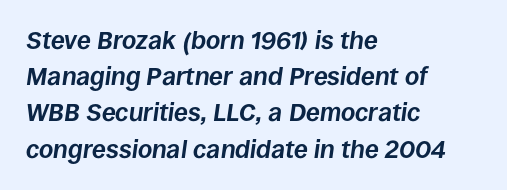
{"italic": "yes", "lean": "right", "slant_degrees": 8, "bold": "yes", "underline": "no", "align": "left", "line_spacing": "normal", "line_spacing_ratio": 1.45, "letter_spacing": "normal", "letter_spacing_em": 0.0, "glyph_px": 25}
